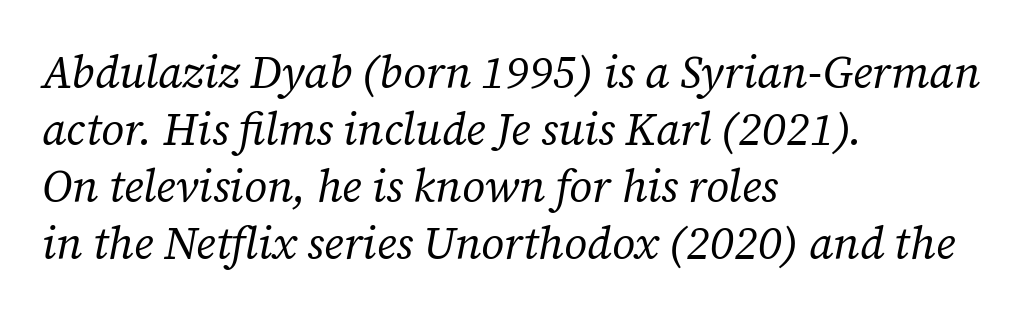
{"serif": "yes", "italic": "yes", "lean": "right", "slant_degrees": 12, "bold": "no", "weight": "regular", "width": "normal", "stroke_contrast": "low", "x_height": "medium", "monospaced": "no", "underline": "no", "align": "left", "line_spacing": "normal", "line_spacing_ratio": 1.27, "letter_spacing": "normal", "letter_spacing_em": 0.0, "glyph_px": 45}
